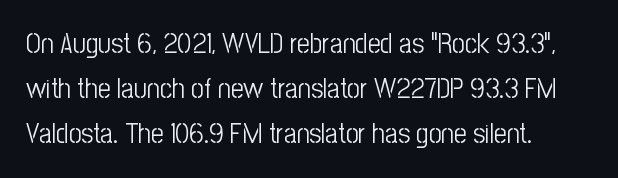
Notice how the stems are strictly vertical — no italics here. Horizontal bands of white between lines are of average thickness. Each letter's strokes conclude bluntly, with no projecting serifs. Rule under the text: the space is simply empty. These lines keep a tight, regular rhythm from letter to letter. The text block is weighted toward the left margin, trailing off unevenly rightward.
